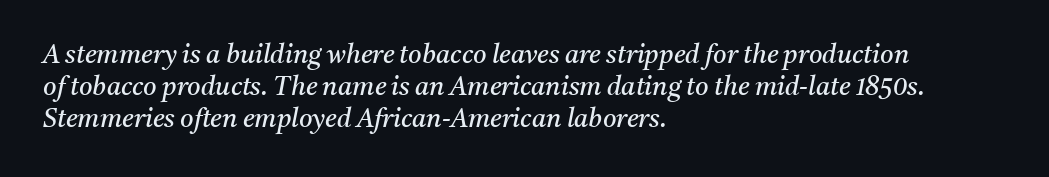
The image shows 26 px text type, italic (leaning right); set left-aligned, line spacing 1.23x, normal letter spacing, not underlined.
